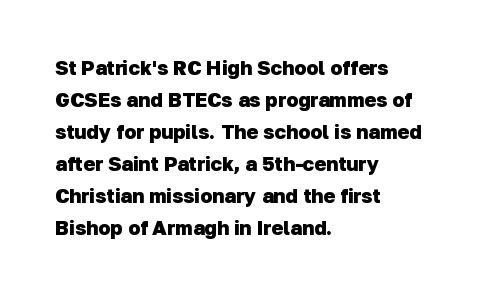
The image shows 20 px bold type; set left-aligned, normal line spacing (1.6x), normal letter spacing, not underlined.
